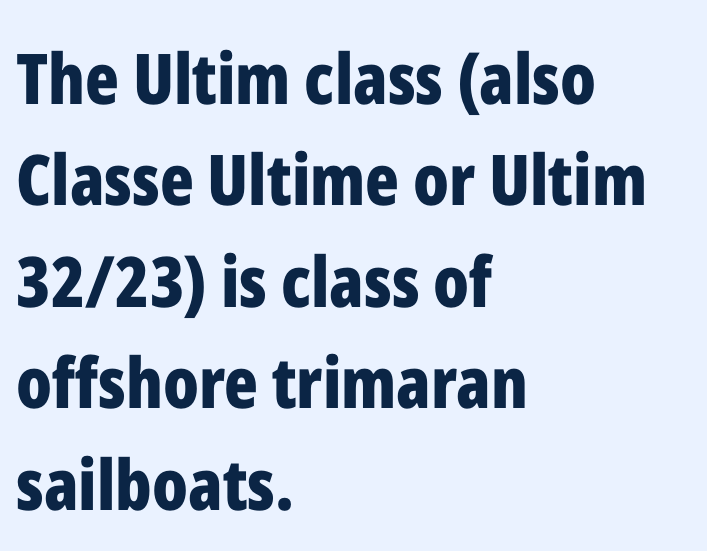
Q: Is the text bold? A: Yes.
Q: Is the text italic (slanted)? A: No, it is upright.
Q: Is the typeface a serif or a sans-serif typeface? A: Sans-serif.
Q: Is the text underlined? A: No.
Q: How is the paragraph aligned? A: Left-aligned.
Q: Is the spacing between letters normal or unusually wide? A: Normal.
Q: Is the spacing between lines tight, normal or loose? A: Normal.
Q: Width (condensed, normal, or wide)? A: Condensed.
Q: Stroke contrast? A: Low.
Q: x-height? A: Medium.
Q: Monospaced? A: No.
